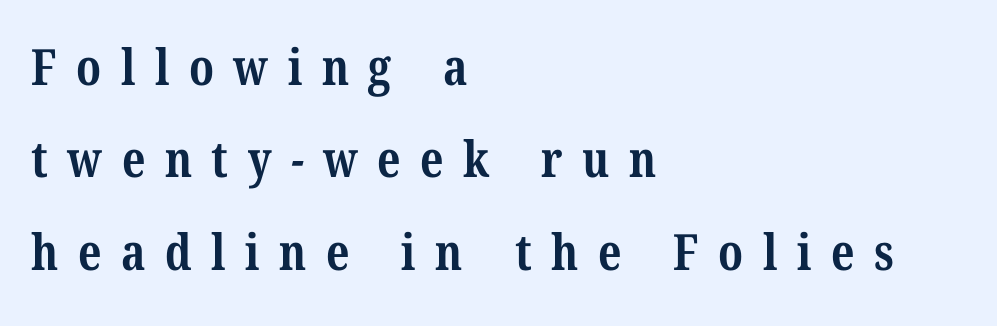
The image shows 50 px bold, condensed serif type; set left-aligned, line spacing 1.85x, unusually wide letter spacing (+0.39 em), not underlined; medium stroke contrast and a medium x-height.
